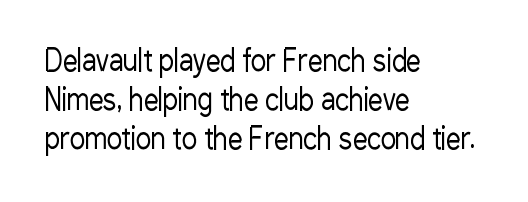
{"serif": "no", "italic": "no", "bold": "no", "weight": "regular", "width": "condensed", "stroke_contrast": "low", "x_height": "medium", "monospaced": "no", "underline": "no", "align": "left", "line_spacing": "normal", "line_spacing_ratio": 1.35, "letter_spacing": "normal", "letter_spacing_em": 0.0, "glyph_px": 29}
